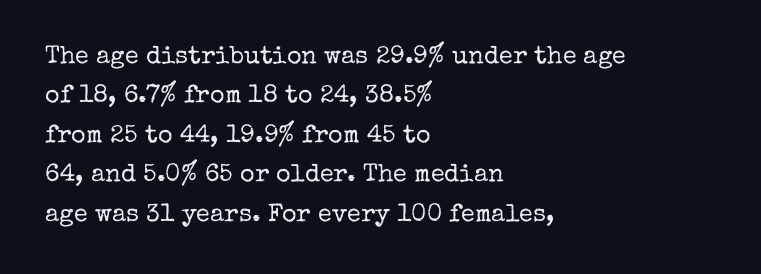
{"italic": "no", "bold": "no", "underline": "no", "align": "left", "line_spacing": "normal", "line_spacing_ratio": 1.58, "letter_spacing": "normal", "letter_spacing_em": 0.0, "glyph_px": 25}
